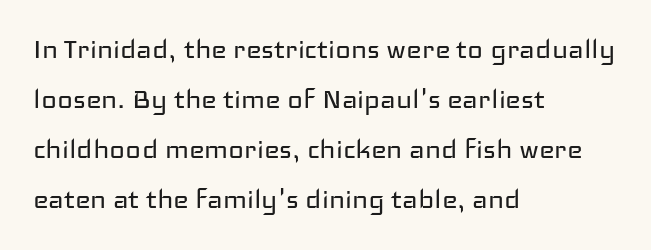
Short and long lines alike share a common starting point at left. No extra ink here — the face is not bold. Decoration check: the copy has no underline. Here the designer chose a conventional face with non-uniform glyph widths.
